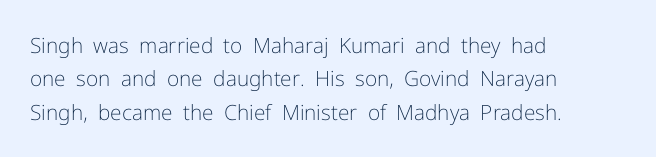
{"italic": "no", "bold": "no", "underline": "no", "align": "left", "line_spacing": "normal", "line_spacing_ratio": 1.59, "letter_spacing": "normal", "letter_spacing_em": 0.0, "glyph_px": 21}
